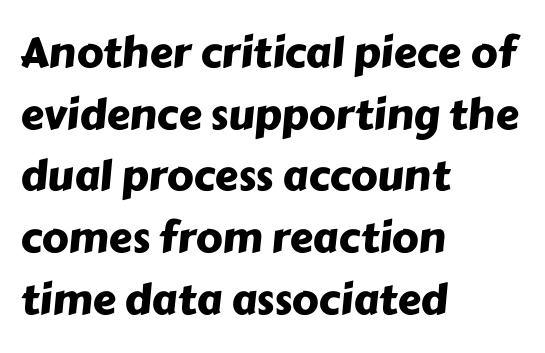
Q: Is the typeface a serif or a sans-serif typeface? A: Sans-serif.
Q: Is the text underlined? A: No.
Q: How is the paragraph aligned? A: Left-aligned.
Q: Is the spacing between letters normal or unusually wide? A: Normal.
Q: Is the spacing between lines tight, normal or loose? A: Normal.
Q: Width (condensed, normal, or wide)? A: Normal.
Q: Stroke contrast? A: Low.
Q: x-height? A: Medium.
Q: Monospaced? A: No.
